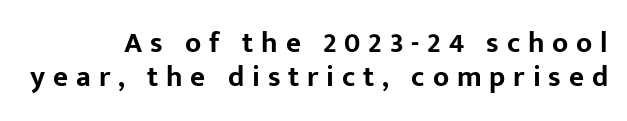
The image shows 29 px bold sans-serif type, upright; set line spacing 1.17x, unusually wide letter spacing (+0.27 em), not underlined; low stroke contrast and a medium x-height.
